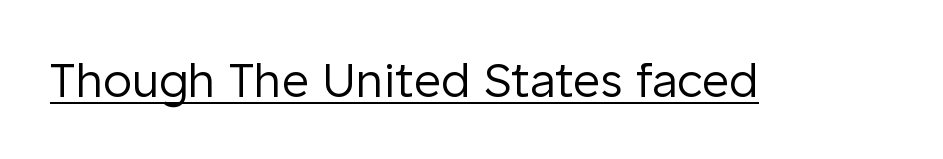
Here the glyphs are tracked normally, forming tight word shapes. Here the designer chose a conventional face with non-uniform glyph widths. This rendering features underlined lettering. Summary of weight: not heavy and not bold. The typeface chosen for these lines omits serifs. The specimen reads as upright at a glance.
